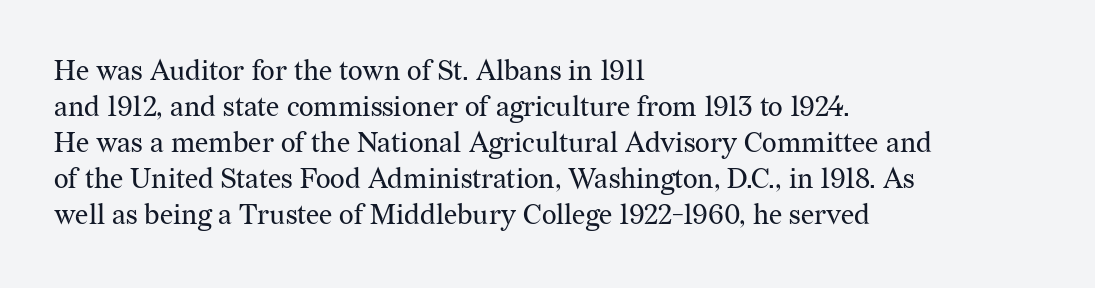
{"serif": "yes", "italic": "no", "bold": "no", "weight": "regular", "width": "normal", "stroke_contrast": "medium", "x_height": "medium", "monospaced": "no", "underline": "no", "align": "left", "line_spacing": "normal", "line_spacing_ratio": 1.29, "letter_spacing": "normal", "letter_spacing_em": 0.0, "glyph_px": 28}
